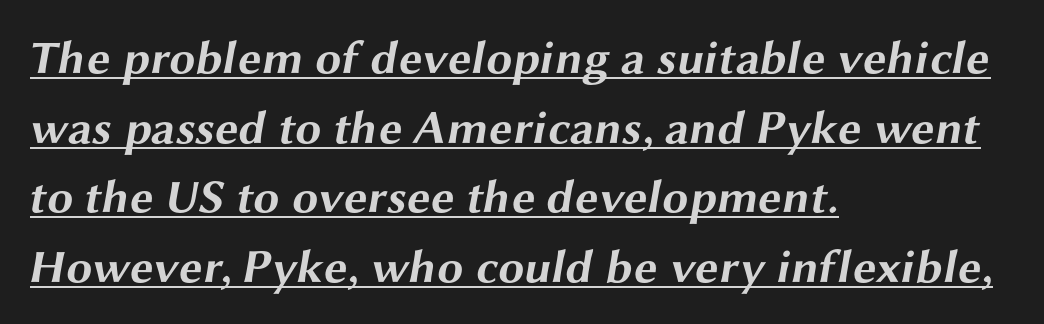
{"serif": "no", "bold": "yes", "weight": "bold", "width": "wide", "stroke_contrast": "medium", "x_height": "medium", "monospaced": "no", "underline": "yes", "align": "left", "line_spacing": "normal", "line_spacing_ratio": 1.48, "letter_spacing": "normal", "letter_spacing_em": 0.0, "glyph_px": 47}
